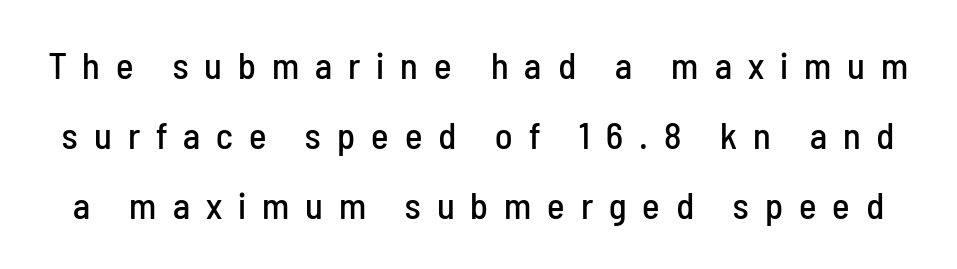
A clean baseline with only descenders dipping below it. The tracking jumps out immediately: characters are airy and widely separated. A typesetter would call this proportional, since set widths differ per character. Stroke terminals: plain, sans-serif. These lines were composed using upright roman letters.
